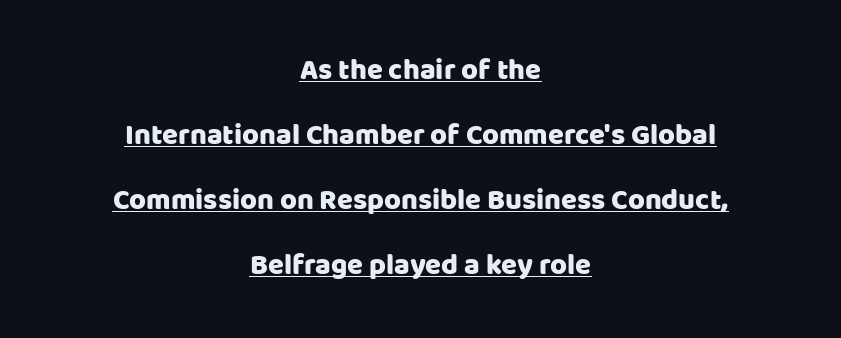
Q: Is the text italic (slanted)? A: No, it is upright.
Q: Is the typeface a serif or a sans-serif typeface? A: Sans-serif.
Q: Is the text underlined? A: Yes.
Q: How is the paragraph aligned? A: Centered.
Q: Is the spacing between letters normal or unusually wide? A: Normal.
Q: Is the spacing between lines tight, normal or loose? A: Loose.
Q: Width (condensed, normal, or wide)? A: Normal.
Q: Stroke contrast? A: Low.
Q: x-height? A: Large.
Q: Monospaced? A: No.
